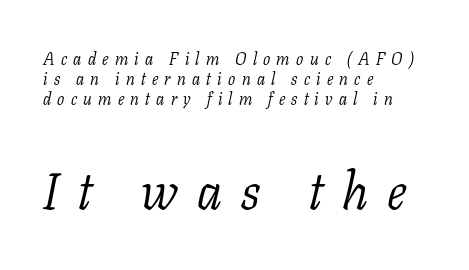
Q: Is the text bold? A: No.
Q: Is the text italic (slanted)? A: Yes, it leans right by about 11 degrees.
Q: Is the typeface a serif or a sans-serif typeface? A: Serif.
Q: Is the text underlined? A: No.
Q: How is the paragraph aligned? A: Left-aligned.
Q: Is the spacing between letters normal or unusually wide? A: Unusually wide.
Q: Which block of text is set in a larger size, the first (top) or the second (bottom)? A: The second (bottom) one.
Q: Width (condensed, normal, or wide)? A: Normal.
Q: Stroke contrast? A: Low.
Q: x-height? A: Medium.
Q: Monospaced? A: No.
